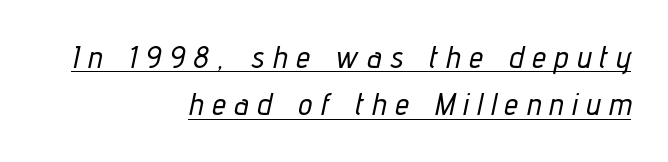
{"italic": "yes", "lean": "right", "slant_degrees": 12, "width": "condensed", "stroke_contrast": "low", "x_height": "medium", "monospaced": "no", "underline": "yes", "align": "right", "line_spacing": "normal", "line_spacing_ratio": 1.53, "letter_spacing": "wide", "letter_spacing_em": 0.29, "glyph_px": 31}
